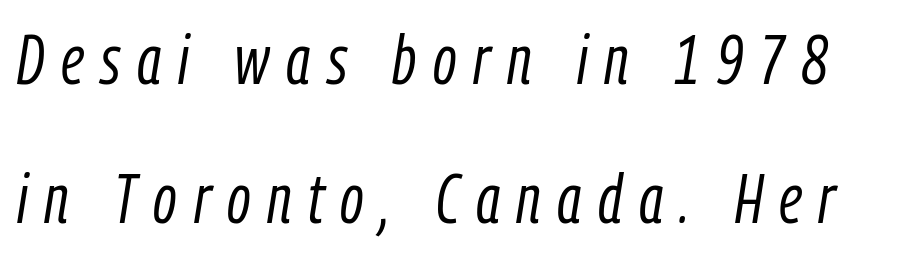
Bare-footed words on every line. Loosely led — the rows are spread out. This sample has the flowing, uneven cadence of proportional lettering. The face looks like a standard text weight, possibly lighter. Between one letter and the next there's a generous, obvious gap. Tall strokes in this sample are angled rather than plumb.
